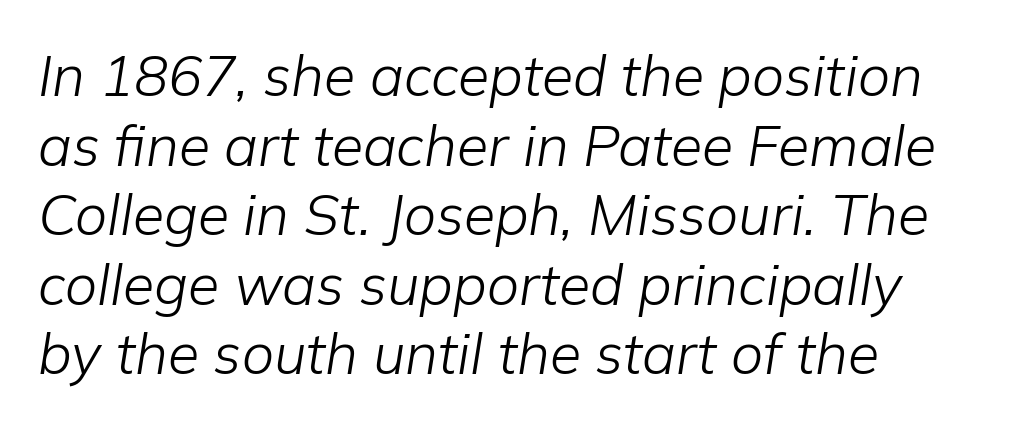
The image shows 57 px light type, italic (leaning right); set line spacing 1.22x, normal letter spacing, not underlined; low stroke contrast and a medium x-height.
